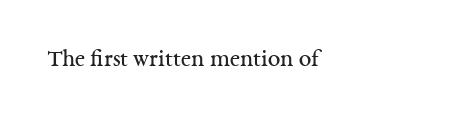
The image shows 25 px text type, upright; set normal letter spacing, not underlined.
